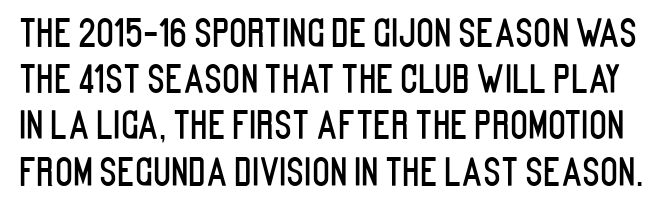
{"serif": "no", "italic": "no", "width": "condensed", "stroke_contrast": "low", "x_height": "large", "monospaced": "no", "underline": "no", "line_spacing": "normal", "line_spacing_ratio": 1.25, "letter_spacing": "normal", "letter_spacing_em": 0.0, "glyph_px": 37}
